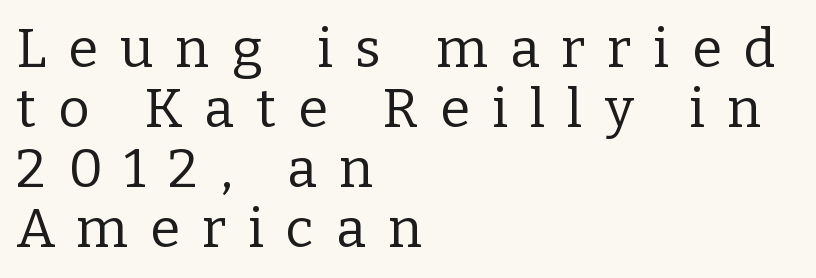
Q: Is the text bold? A: No.
Q: Is the text italic (slanted)? A: No, it is upright.
Q: Is the typeface a serif or a sans-serif typeface? A: Serif.
Q: Is the text underlined? A: No.
Q: How is the paragraph aligned? A: Left-aligned.
Q: Is the spacing between letters normal or unusually wide? A: Unusually wide.
Q: Is the spacing between lines tight, normal or loose? A: Tight.
Q: Width (condensed, normal, or wide)? A: Normal.
Q: Stroke contrast? A: Low.
Q: x-height? A: Medium.
Q: Monospaced? A: No.
